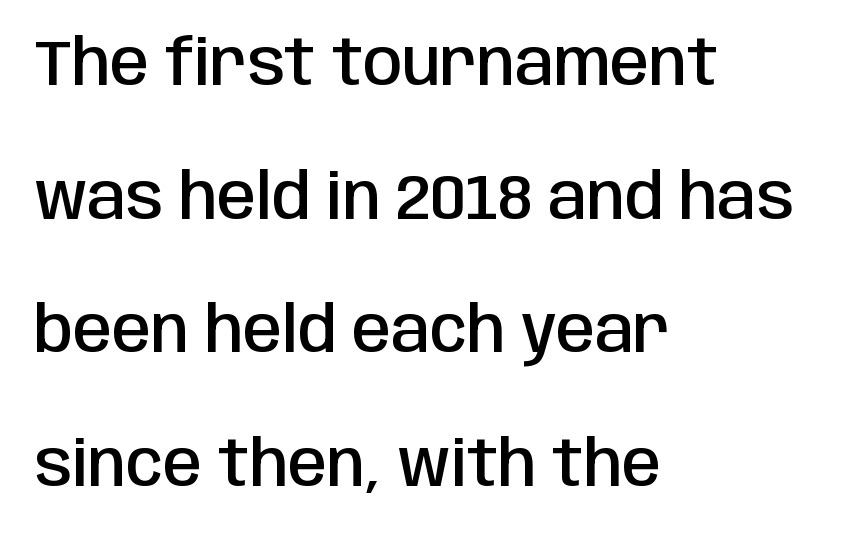
The image shows 63 px semibold, condensed sans-serif type, upright; set left-aligned, loose line spacing (2.12x), normal letter spacing, not underlined; low stroke contrast and a large x-height.
